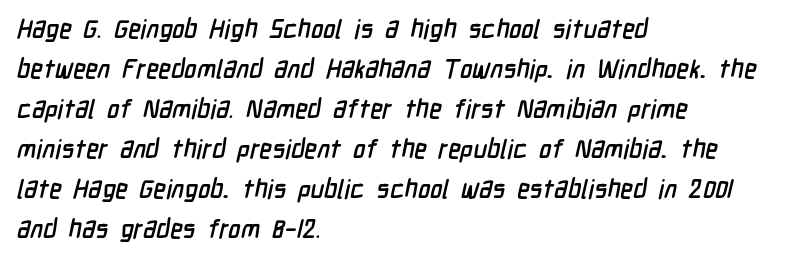
{"underline": "no", "align": "left", "line_spacing": "normal", "line_spacing_ratio": 1.54, "letter_spacing": "normal", "letter_spacing_em": 0.0, "glyph_px": 26}
